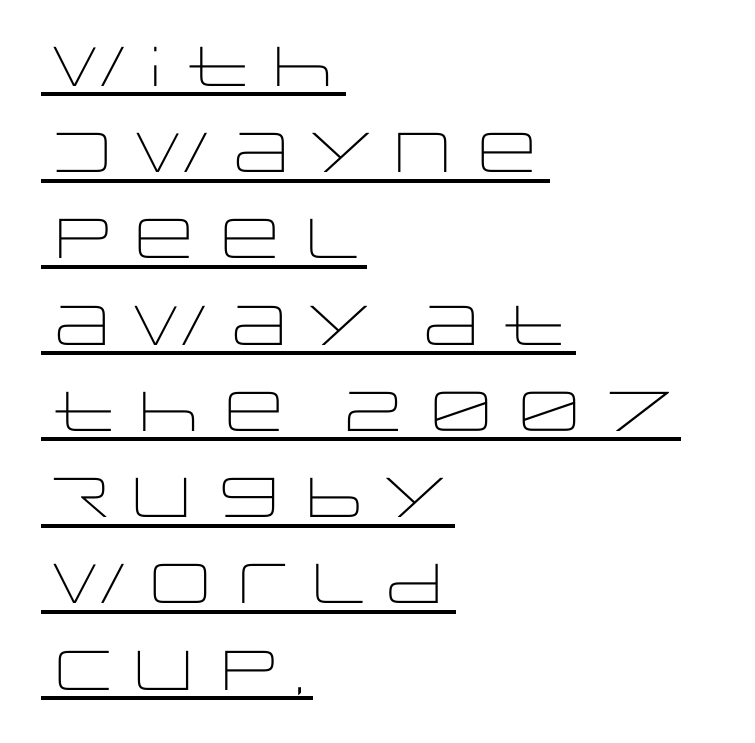
{"serif": "no", "italic": "no", "bold": "no", "weight": "light", "width": "wide", "stroke_contrast": "low", "x_height": "large", "monospaced": "no", "underline": "yes", "align": "left", "line_spacing": "normal", "line_spacing_ratio": 1.54, "letter_spacing": "normal", "letter_spacing_em": 0.0, "glyph_px": 56}
